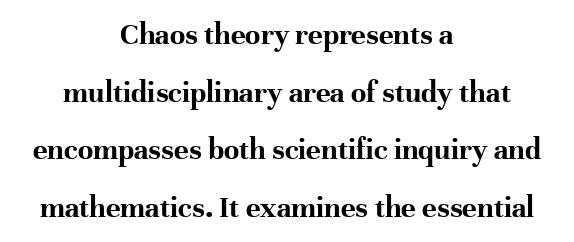
Old-style or modern, the face here clearly has serifs. The setting favours the middle, as headings and verse often do. These lines keep a tight, regular rhythm from letter to letter. The rendering uses natural spacing where letterforms have individual widths. You can tell it's not italic because the verticals are truly vertical. Underlining? Definitely not there.
